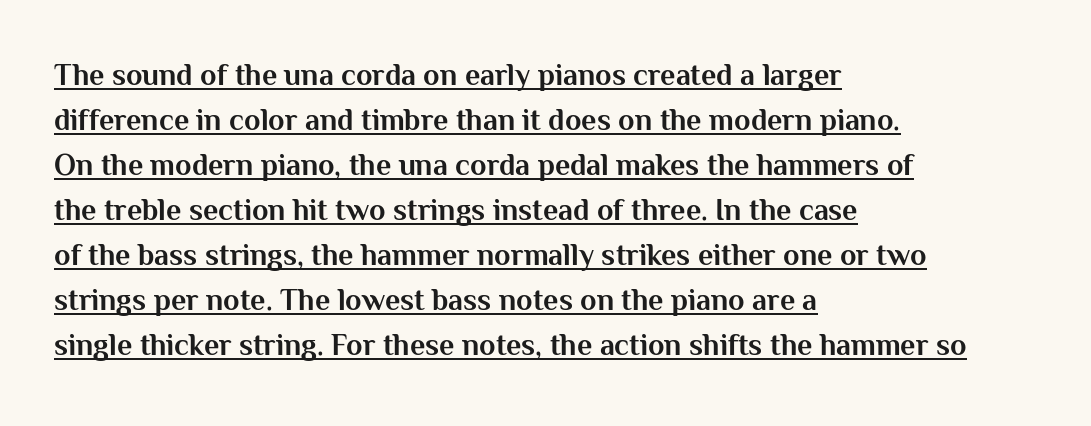
The letters advance in unequal steps, a hallmark of proportional type. The type is set solid horizontally, with unmodified tracking. No feet cap the strokes, marking this as sans-serif type. Every character sits straight up, as roman type does.
